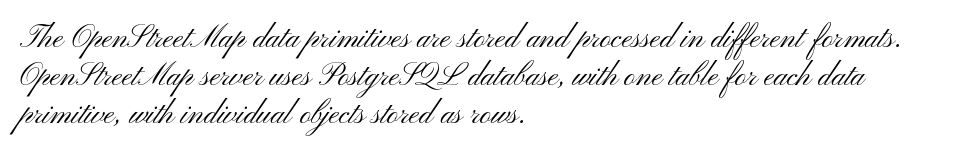
Weight class: somewhere from thin through regular. Letter spacing: default. One-word summary of the alignment: left. The typeface chosen for these lines omits serifs.
